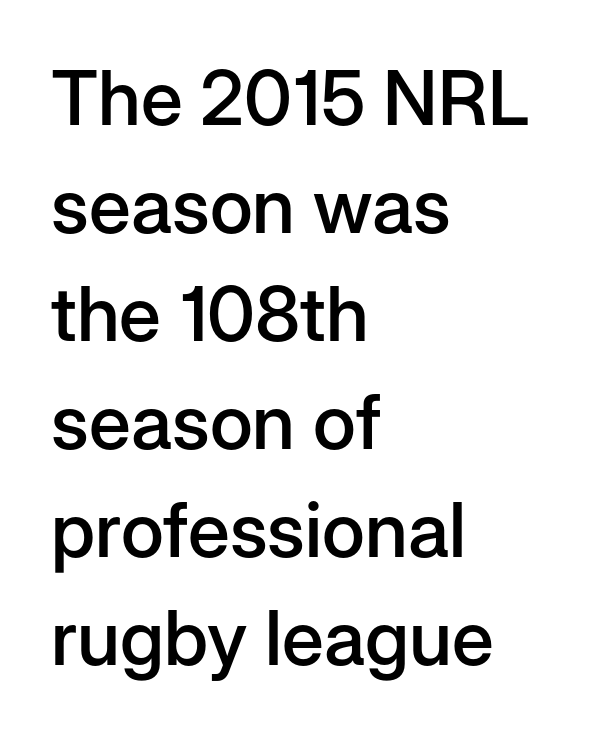
The image shows 76 px semibold sans-serif type, upright; set left-aligned, normal line spacing (1.42x), normal letter spacing, not underlined; low stroke contrast and a medium x-height.
